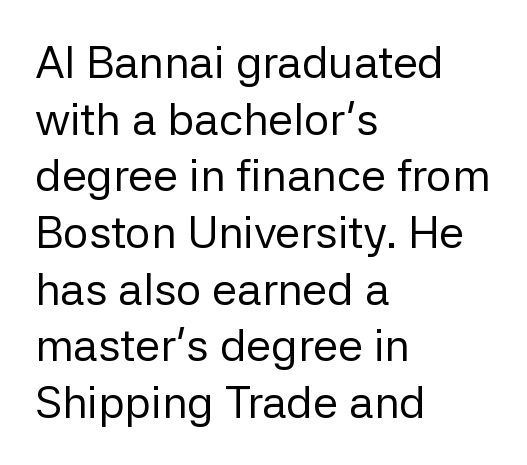
The image shows 45 px regular-weight sans-serif type, upright; set left-aligned, normal line spacing (1.26x), normal letter spacing, not underlined; low stroke contrast and a medium x-height.
